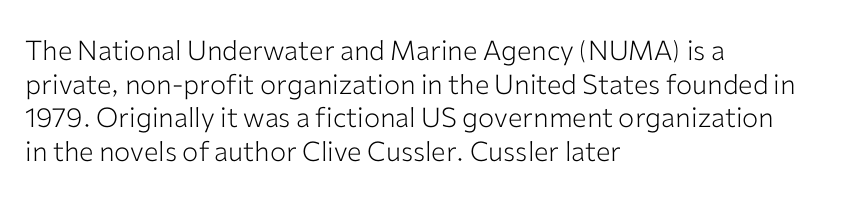
{"italic": "no", "bold": "no", "underline": "no", "align": "left", "line_spacing": "normal", "line_spacing_ratio": 1.25, "letter_spacing": "normal", "letter_spacing_em": 0.0, "glyph_px": 27}
